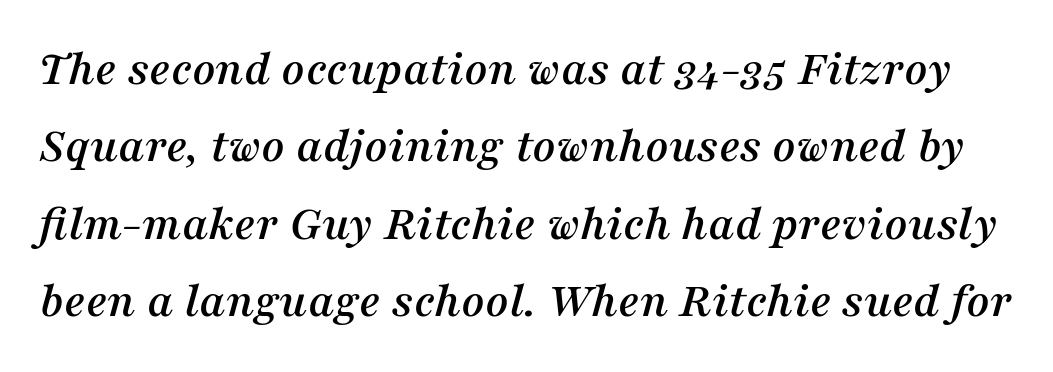
The image shows 50 px serif type, italic (leaning right); set normal line spacing (1.55x), normal letter spacing, not underlined; medium stroke contrast and a medium x-height.
